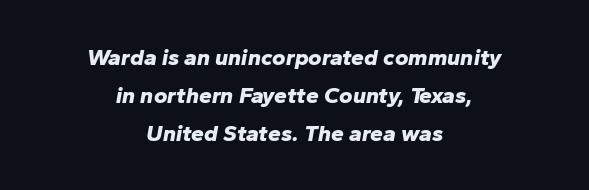
Every row of glyphs is offset so its center matches the block's center. Heavy-handed strokes throughout: this text is bold. Vertically, the passage feels balanced, rows spaced as you'd expect. Just letters on the line, the space beneath them empty. This sample uses an oblique cut, with every glyph tilted off the vertical.
